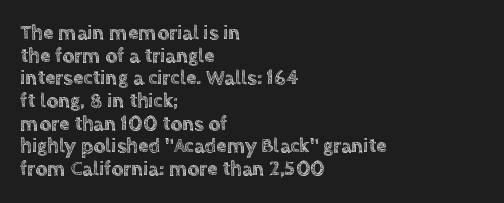
The image shows 21 px text type, upright; set left-aligned, tight line spacing (1.08x), normal letter spacing, not underlined.
